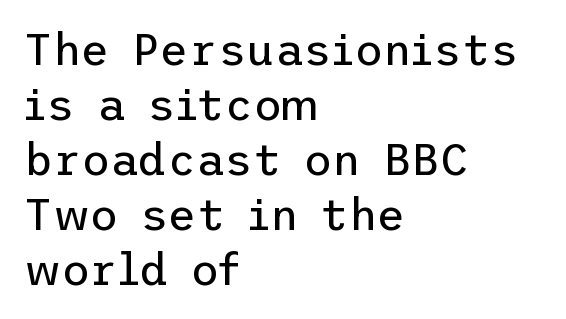
Q: Is the text bold? A: No.
Q: Is the text italic (slanted)? A: No, it is upright.
Q: Is the typeface a serif or a sans-serif typeface? A: Sans-serif.
Q: Is the text underlined? A: No.
Q: How is the paragraph aligned? A: Left-aligned.
Q: Is the spacing between letters normal or unusually wide? A: Normal.
Q: Is the spacing between lines tight, normal or loose? A: Normal.
Q: Width (condensed, normal, or wide)? A: Normal.
Q: Stroke contrast? A: Low.
Q: x-height? A: Medium.
